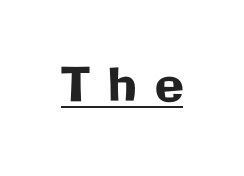
Q: Is the text italic (slanted)? A: No, it is upright.
Q: Is the typeface a serif or a sans-serif typeface? A: Sans-serif.
Q: Is the text underlined? A: Yes.
Q: Is the spacing between letters normal or unusually wide? A: Unusually wide.
Q: Width (condensed, normal, or wide)? A: Normal.
Q: Stroke contrast? A: Low.
Q: x-height? A: Medium.
Q: Monospaced? A: No.
